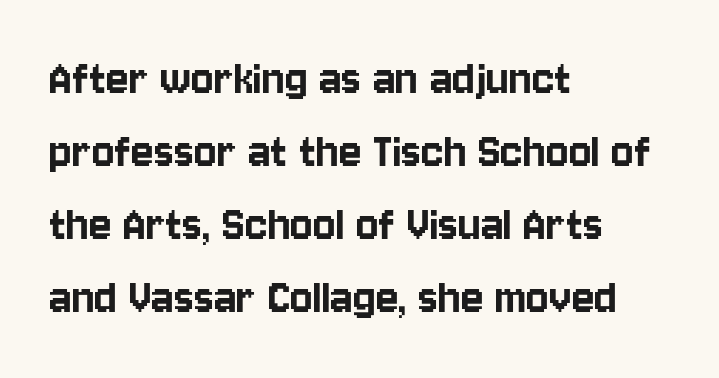
{"serif": "no", "italic": "no", "width": "condensed", "stroke_contrast": "low", "x_height": "large", "monospaced": "no", "underline": "no", "align": "left", "line_spacing": "normal", "line_spacing_ratio": 1.38, "letter_spacing": "normal", "letter_spacing_em": 0.0, "glyph_px": 53}
